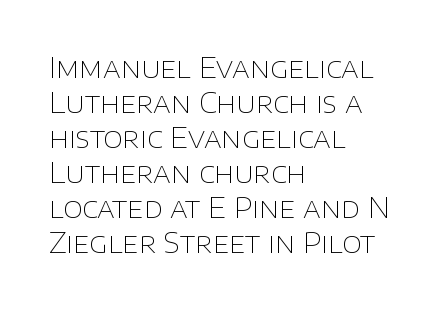
Tracking value appears to be zero — textbook default spacing. Type without underlining. Summary of vertical rhythm: regular, with standard interline spacing. The font family rendered here belongs to the sans-serif group. The rendering uses natural spacing where letterforms have individual widths. When letters stand straight like this, we call the style roman or upright.
